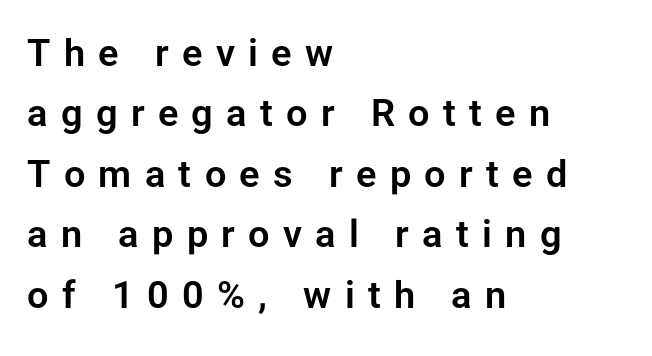
Q: Is the text italic (slanted)? A: No, it is upright.
Q: Is the typeface a serif or a sans-serif typeface? A: Sans-serif.
Q: Is the text underlined? A: No.
Q: How is the paragraph aligned? A: Left-aligned.
Q: Is the spacing between letters normal or unusually wide? A: Unusually wide.
Q: Is the spacing between lines tight, normal or loose? A: Normal.
Q: Width (condensed, normal, or wide)? A: Normal.
Q: Stroke contrast? A: Low.
Q: x-height? A: Medium.
Q: Monospaced? A: No.
